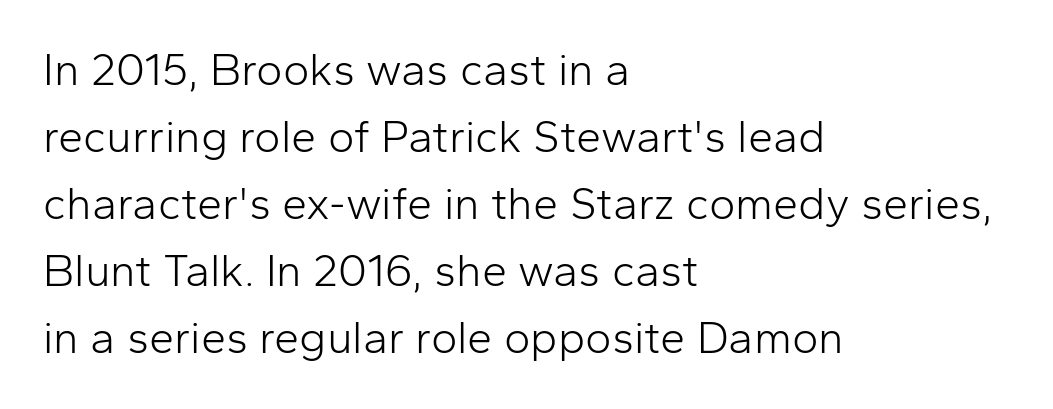
Q: Is the text bold? A: No.
Q: Is the text italic (slanted)? A: No, it is upright.
Q: Is the typeface a serif or a sans-serif typeface? A: Sans-serif.
Q: Is the text underlined? A: No.
Q: How is the paragraph aligned? A: Left-aligned.
Q: Is the spacing between letters normal or unusually wide? A: Normal.
Q: Is the spacing between lines tight, normal or loose? A: Normal.
Q: Width (condensed, normal, or wide)? A: Normal.
Q: Stroke contrast? A: Low.
Q: x-height? A: Medium.
Q: Monospaced? A: No.
